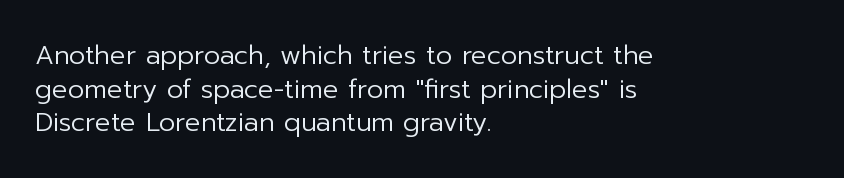
{"italic": "no", "bold": "no", "underline": "no", "align": "left", "line_spacing": "normal", "line_spacing_ratio": 1.29, "letter_spacing": "normal", "letter_spacing_em": 0.0, "glyph_px": 26}
